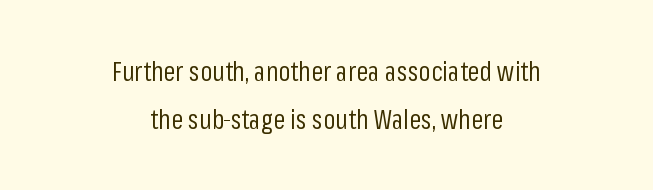
Default kerning and tracking; the words read as compact shapes. Type without underlining. Weight: in the light-to-regular range. Teacher's note: observe the equal gaps on both sides — that is centered alignment. The specimen reads as upright at a glance.
